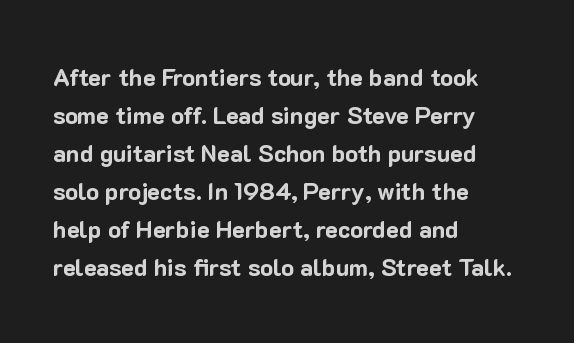
The space between consecutive lines is moderate. Alignment: flush left. The passage shown is not underscored anywhere. The type is set solid horizontally, with unmodified tracking. The characters look thick and weighty, a clear bold. Unlike italic type, these characters show no tilt at all.
